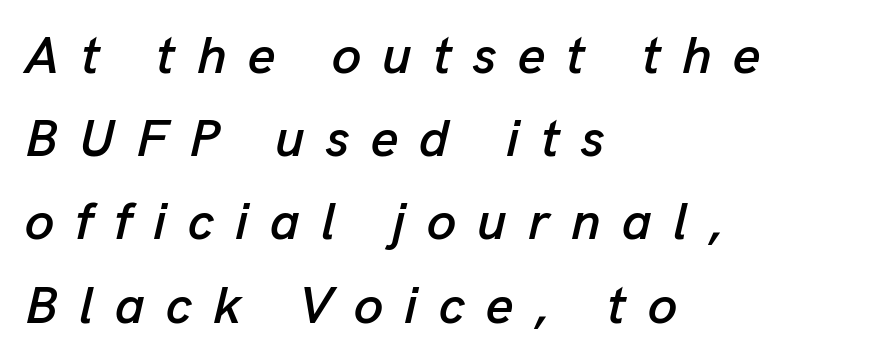
The image shows 53 px text type, italic (leaning right); set left-aligned, normal line spacing (1.57x), unusually wide letter spacing (+0.4 em), not underlined; low stroke contrast and a medium x-height.
